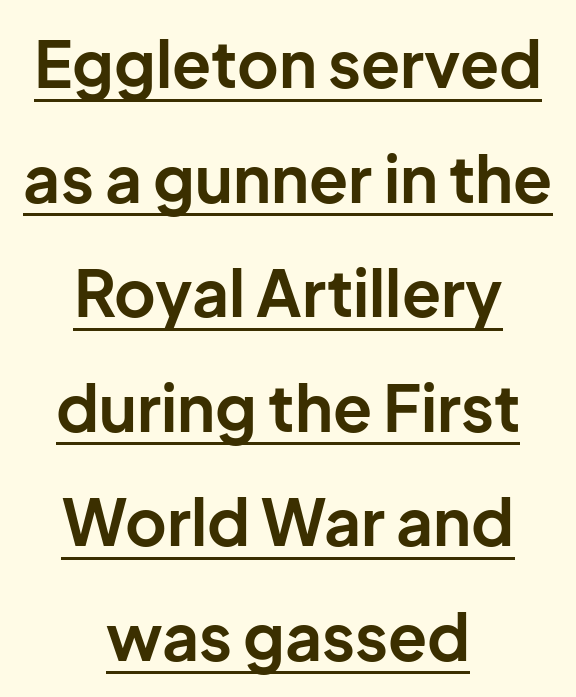
Q: Is the text bold? A: Yes.
Q: Is the text italic (slanted)? A: No, it is upright.
Q: Is the typeface a serif or a sans-serif typeface? A: Sans-serif.
Q: Is the text underlined? A: Yes.
Q: How is the paragraph aligned? A: Centered.
Q: Is the spacing between letters normal or unusually wide? A: Normal.
Q: Width (condensed, normal, or wide)? A: Normal.
Q: Stroke contrast? A: Low.
Q: x-height? A: Medium.
Q: Monospaced? A: No.
